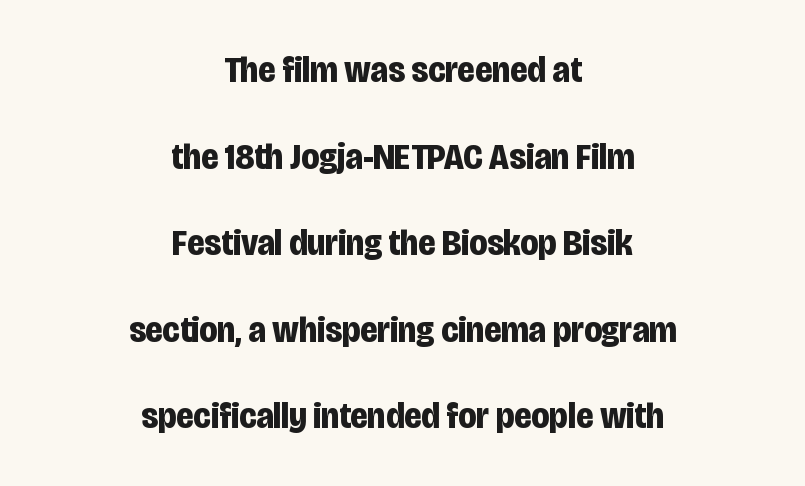
Q: Is the text bold? A: Yes.
Q: Is the text italic (slanted)? A: No, it is upright.
Q: Is the typeface a serif or a sans-serif typeface? A: Sans-serif.
Q: Is the text underlined? A: No.
Q: How is the paragraph aligned? A: Centered.
Q: Is the spacing between letters normal or unusually wide? A: Normal.
Q: Is the spacing between lines tight, normal or loose? A: Loose.
Q: Width (condensed, normal, or wide)? A: Condensed.
Q: Stroke contrast? A: Low.
Q: x-height? A: Large.
Q: Monospaced? A: No.
